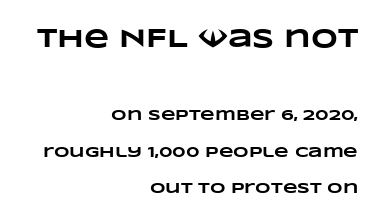
Q: Is the text bold? A: Yes.
Q: Is the text underlined? A: No.
Q: How is the paragraph aligned? A: Right-aligned.
Q: Is the spacing between letters normal or unusually wide? A: Normal.
Q: Is the spacing between lines tight, normal or loose? A: Loose.
Q: Which block of text is set in a larger size, the first (top) or the second (bottom)? A: The first (top) one.
